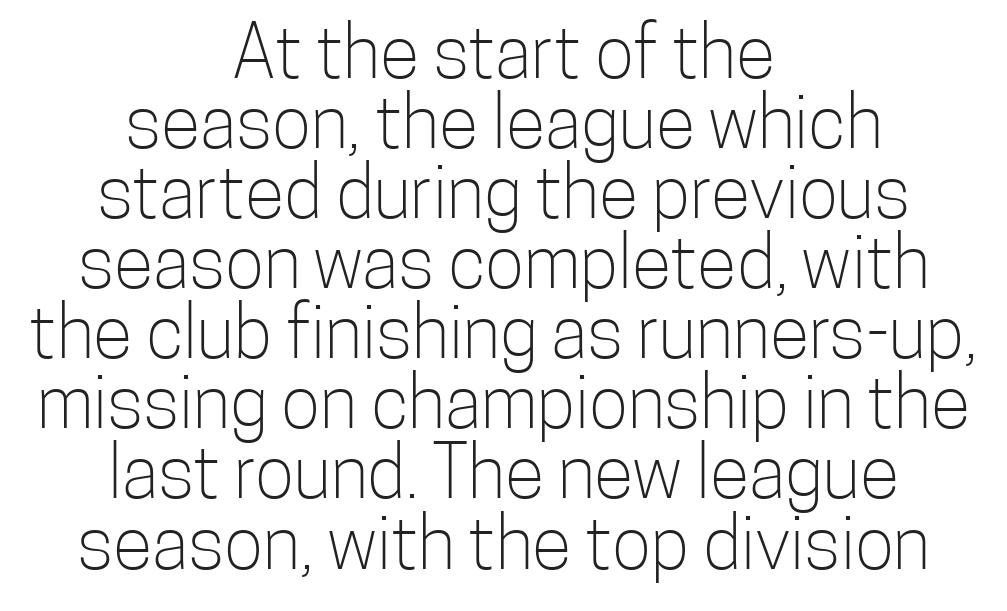
Glance below the letters and you will spot only blank space. I'd call this a sans setting — the letters go barefoot. No heavy texture on the line: the type isn't bold. Notice how the passage keeps no hard edge, just a central spine.
